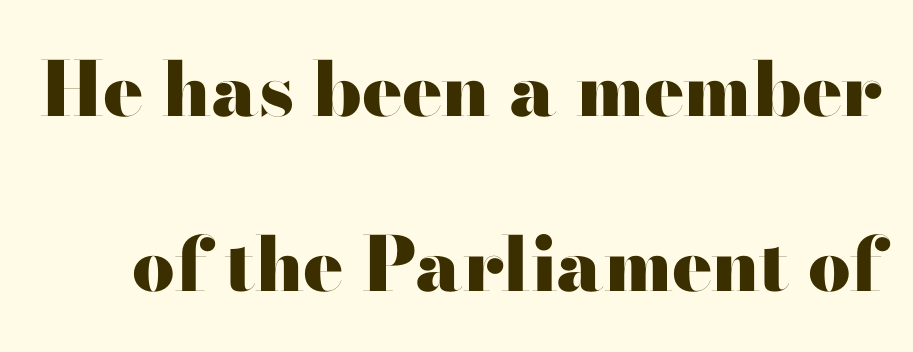
Notice how the stems are strictly vertical — no italics here. In terms of letterspacing, this is plain default setting. Typesetter's note: full bold, strokes at maximum text heaviness. Lines of text with bare space underneath. Summary of vertical rhythm: relaxed, with wide interline spacing.
